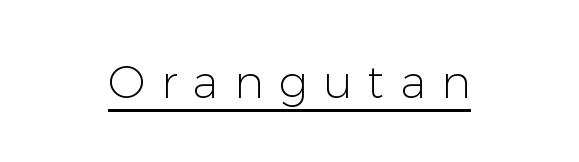
These lines were composed using upright roman letters. Here the glyphs are tracked loosely, breaking word shapes into spaced letters. The characters are drawn with everyday or finer stroke widths. Like a heading marked for emphasis, these lines bear an underscore. This rendering employs a face without finishing strokes, i.e., a sans-serif.
